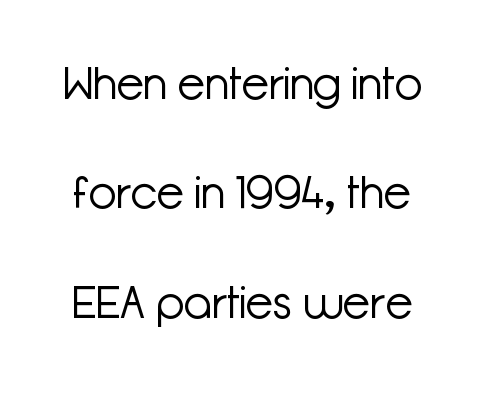
Each letter keeps its own natural width here, so spacing adapts to shape. The passage shown stacks its lines with a broad gap. Are there feet on the stems? There aren't — it's a sans. The cut favours lightness, reaching ordinary text weight at its darkest.
